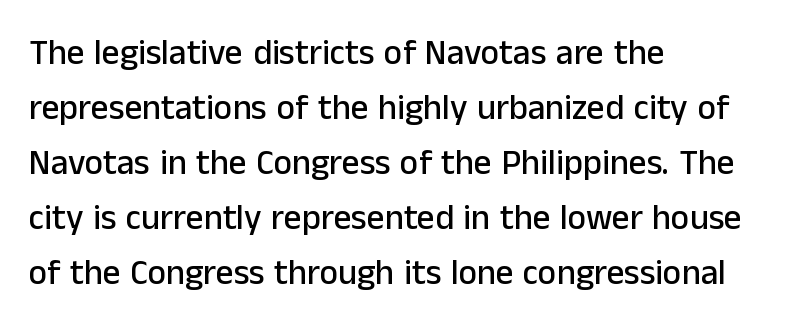
Glyph-to-glyph distance matches everyday printed text. Horizontally, the lines are justified to the leading edge only. A typesetter would call this leading conventional body-copy spacing. Posture: upright roman.
